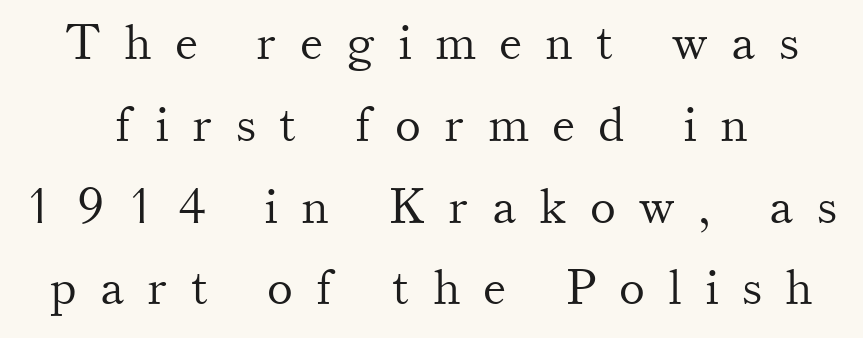
The weight would be labelled regular, book, light, or lighter still. The zone under the glyphs is completely vacant. Think of a printed novel: that variable character pitch is what you see here. Characters follow at a spacing far wider than the type designer built in.
